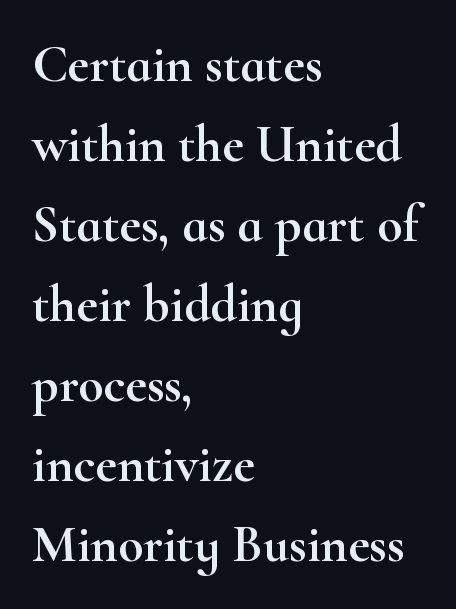
Q: Is the text italic (slanted)? A: No, it is upright.
Q: Is the typeface a serif or a sans-serif typeface? A: Serif.
Q: Is the text underlined? A: No.
Q: How is the paragraph aligned? A: Left-aligned.
Q: Is the spacing between letters normal or unusually wide? A: Normal.
Q: Is the spacing between lines tight, normal or loose? A: Normal.
Q: Width (condensed, normal, or wide)? A: Wide.
Q: Stroke contrast? A: High.
Q: x-height? A: Small.
Q: Monospaced? A: No.
